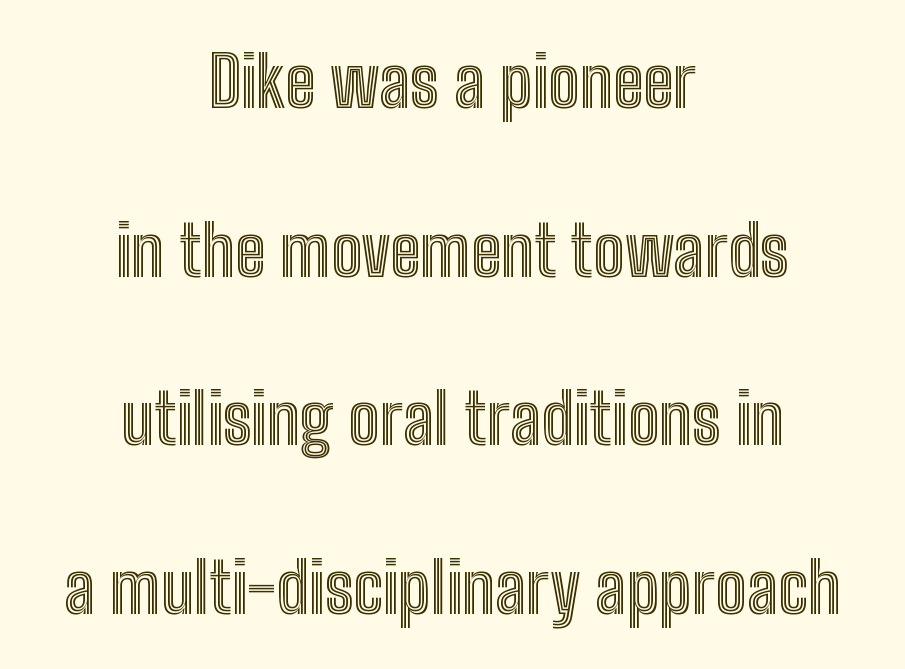
Q: Is the text italic (slanted)? A: No, it is upright.
Q: Is the text underlined? A: No.
Q: How is the paragraph aligned? A: Centered.
Q: Is the spacing between letters normal or unusually wide? A: Normal.
Q: Is the spacing between lines tight, normal or loose? A: Loose.
Q: Width (condensed, normal, or wide)? A: Condensed.
Q: x-height? A: Medium.
Q: Monospaced? A: No.
